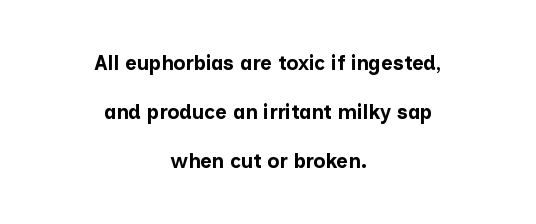
{"italic": "no", "bold": "yes", "underline": "no", "align": "center", "line_spacing": "loose", "line_spacing_ratio": 2.45, "letter_spacing": "normal", "letter_spacing_em": 0.0, "glyph_px": 20}
